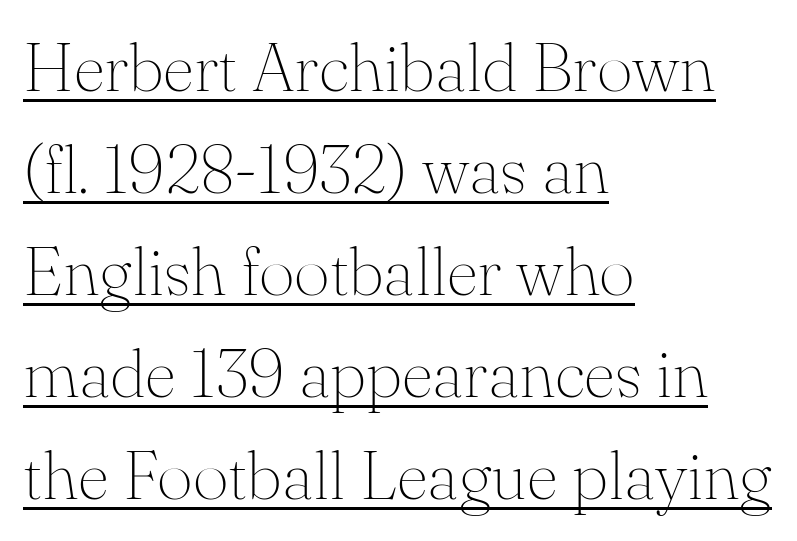
The image shows 69 px thin serif type, upright; set left-aligned, normal line spacing (1.48x), normal letter spacing, underlined; medium stroke contrast and a small x-height.
